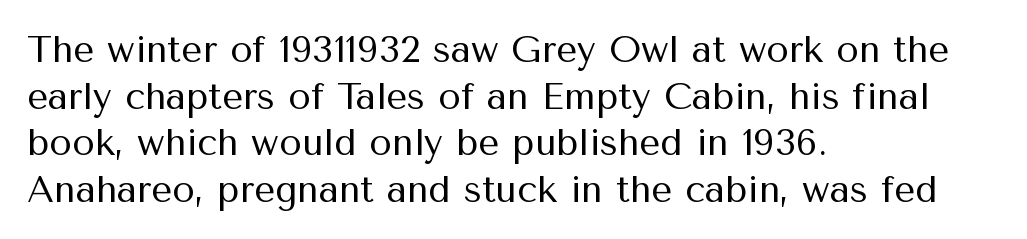
Q: Is the text bold? A: No.
Q: Is the text italic (slanted)? A: No, it is upright.
Q: Is the typeface a serif or a sans-serif typeface? A: Sans-serif.
Q: Is the text underlined? A: No.
Q: How is the paragraph aligned? A: Left-aligned.
Q: Is the spacing between letters normal or unusually wide? A: Normal.
Q: Is the spacing between lines tight, normal or loose? A: Normal.
Q: Width (condensed, normal, or wide)? A: Normal.
Q: Stroke contrast? A: Medium.
Q: x-height? A: Medium.
Q: Monospaced? A: No.
